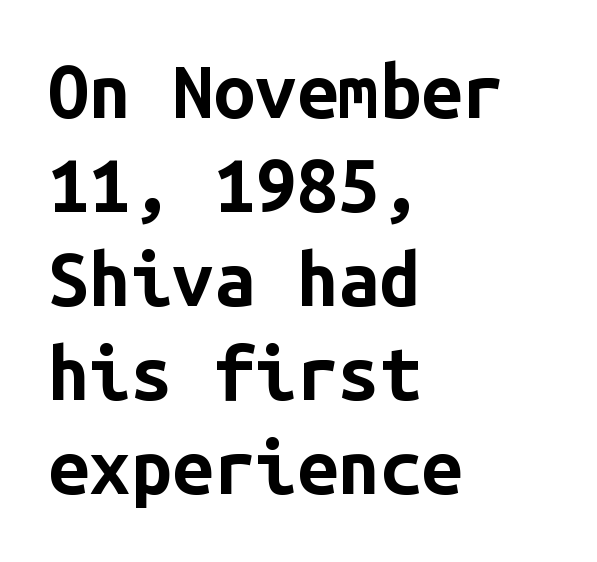
{"serif": "no", "italic": "no", "bold": "yes", "weight": "bold", "width": "normal", "stroke_contrast": "low", "x_height": "medium", "monospaced": "yes", "underline": "no", "align": "left", "line_spacing": "normal", "line_spacing_ratio": 1.27, "letter_spacing": "normal", "letter_spacing_em": 0.0, "glyph_px": 74}
